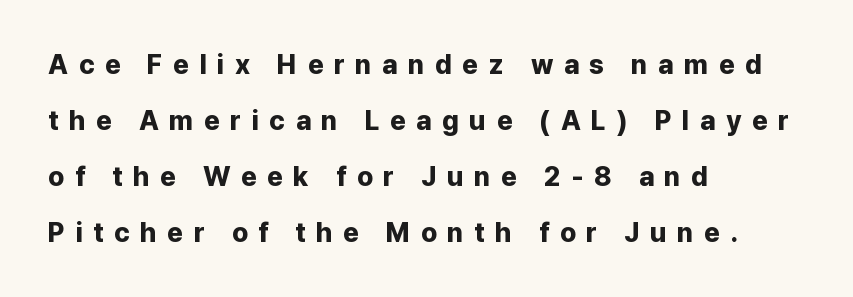
{"italic": "no", "bold": "yes", "underline": "no", "align": "left", "line_spacing": "loose", "line_spacing_ratio": 2.07, "letter_spacing": "wide", "letter_spacing_em": 0.39, "glyph_px": 27}
